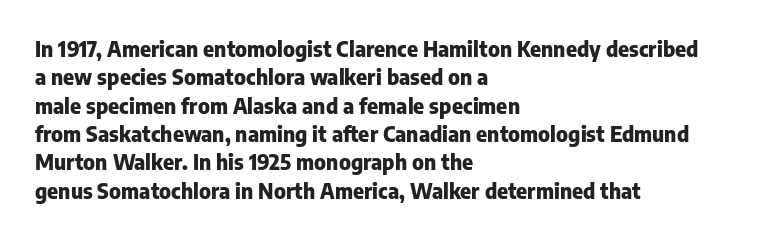
{"italic": "no", "bold": "yes", "underline": "no", "align": "left", "line_spacing": "normal", "line_spacing_ratio": 1.35, "letter_spacing": "normal", "letter_spacing_em": 0.0, "glyph_px": 21}
